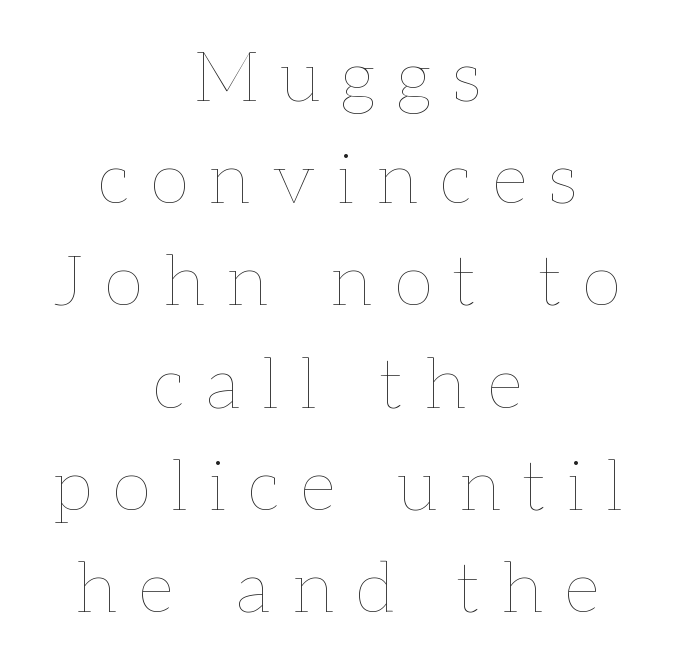
Just letters on the line, the space beneath them empty. Every row of glyphs is offset so its center matches the block's center. Interline gaps are of average width in this sample. Think of a printed novel: that variable character pitch is what you see here. Ink coverage per letter is moderate at most. Does the lettering tilt? It doesn't — this is upright.
